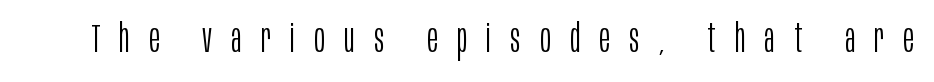
Q: Is the text bold? A: No.
Q: Is the text italic (slanted)? A: No, it is upright.
Q: Is the typeface a serif or a sans-serif typeface? A: Sans-serif.
Q: Is the text underlined? A: No.
Q: Is the spacing between letters normal or unusually wide? A: Unusually wide.
Q: Width (condensed, normal, or wide)? A: Condensed.
Q: Stroke contrast? A: Low.
Q: x-height? A: Large.
Q: Monospaced? A: No.
